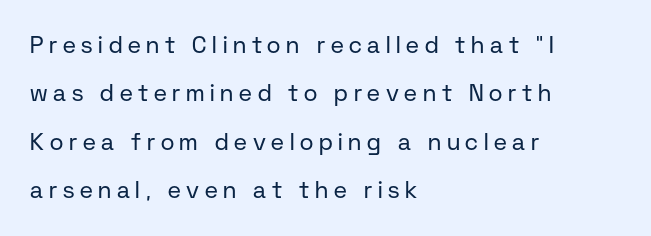
No heavy texture on the line: the type isn't bold. Compared with a centered layout, this one pins lines to the left instead. Is the letter spacing exaggerated? Yes — the characters are pushed far apart. The rendering uses a large line-height, opening up the rows. Anything drawn beneath the words? Only blank space. When letters stand straight like this, we call the style roman or upright.
